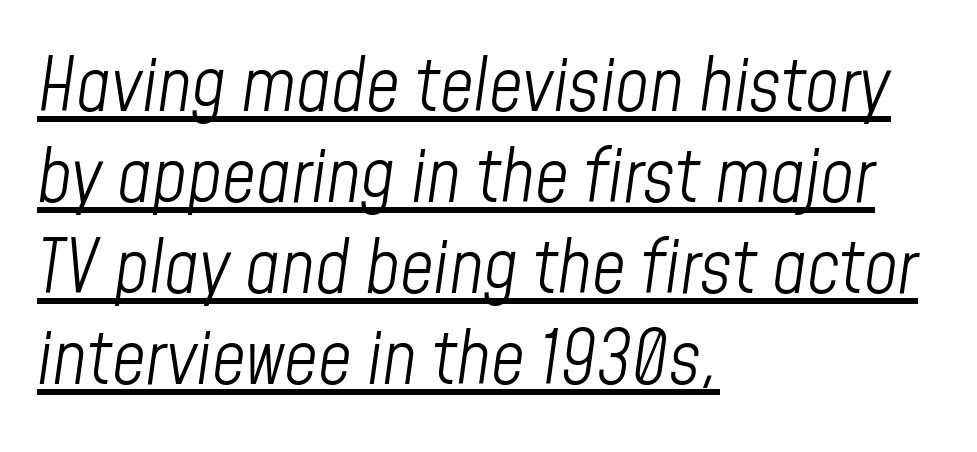
{"italic": "yes", "lean": "right", "slant_degrees": 8, "bold": "no", "weight": "light", "width": "condensed", "stroke_contrast": "low", "x_height": "medium", "monospaced": "no", "underline": "yes", "align": "left", "line_spacing_ratio": 1.23, "letter_spacing": "normal", "letter_spacing_em": 0.0, "glyph_px": 74}
